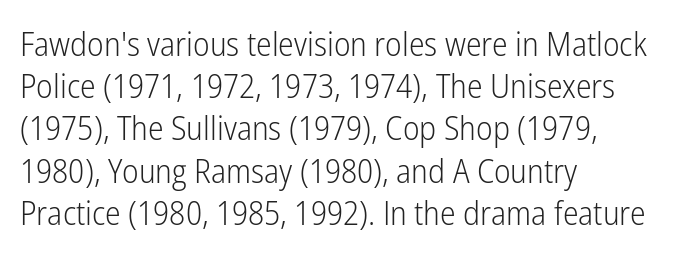
{"serif": "no", "italic": "no", "bold": "no", "weight": "light", "width": "condensed", "stroke_contrast": "low", "x_height": "medium", "monospaced": "no", "underline": "no", "align": "left", "line_spacing": "normal", "line_spacing_ratio": 1.28, "letter_spacing": "normal", "letter_spacing_em": 0.0, "glyph_px": 33}
